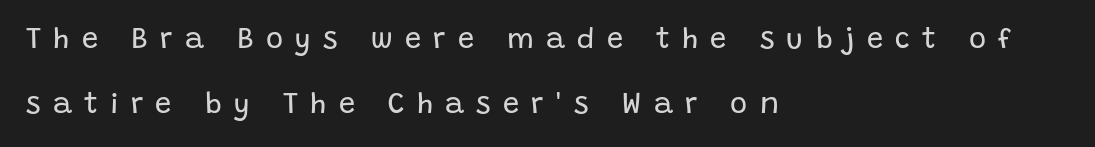
The image shows 29 px regular-weight sans-serif type, upright; set left-aligned, loose line spacing (2.23x), unusually wide letter spacing (+0.42 em), not underlined; low stroke contrast and a large x-height.
